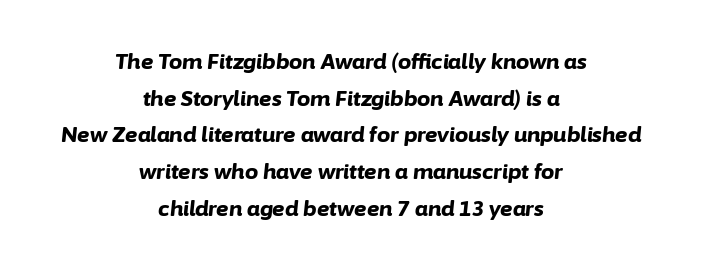
Yep, that's italic — everything's leaning. This rendering leaves character spacing at its baseline value. A clean baseline with only descenders dipping below it. Notice how the passage keeps no hard edge, just a central spine. Chunky letters — that's bold for sure.
